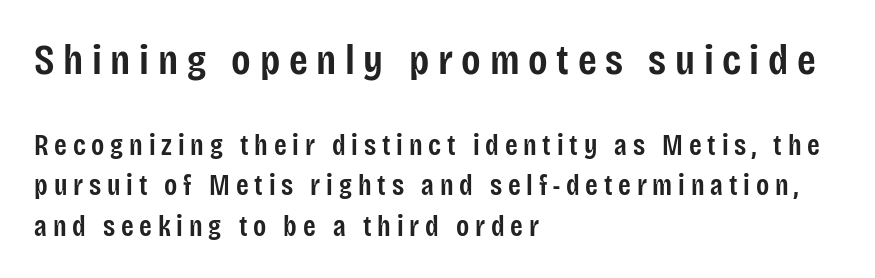
{"serif": "no", "italic": "no", "bold": "semi", "weight": "semibold", "width": "condensed", "stroke_contrast": "low", "x_height": "large", "monospaced": "no", "underline": "no", "align": "left", "line_spacing": "normal", "line_spacing_ratio": 1.39, "letter_spacing": "wide", "letter_spacing_em": 0.2, "larger_block": "first", "size_ratio": 1.48, "glyph_px": 43}
